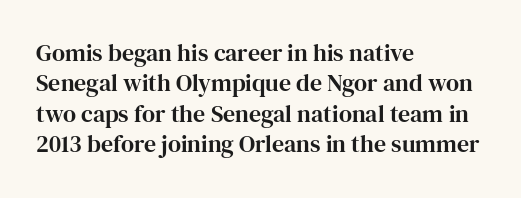
The image shows 24 px text type, upright; set left-aligned, normal line spacing (1.27x), normal letter spacing, not underlined.
